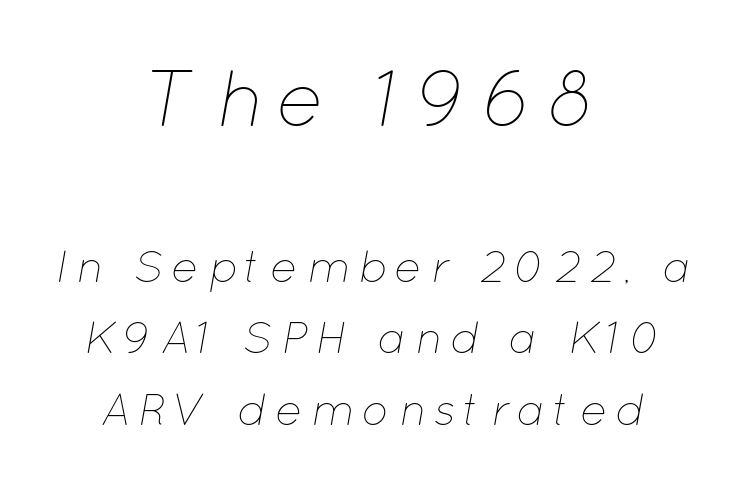
The image shows 79 px thin type, italic (leaning right); set centered, normal line spacing (1.59x), not underlined; the first (top) block is 1.76x larger; low stroke contrast and a medium x-height.
